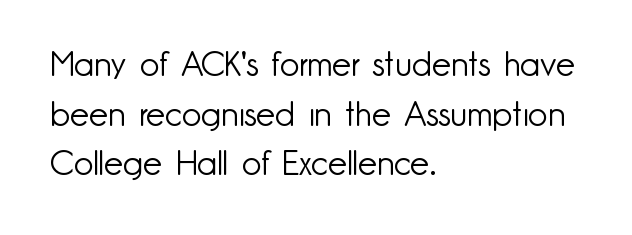
The image shows 34 px light sans-serif type, upright; set left-aligned, normal line spacing (1.46x), normal letter spacing, not underlined; low stroke contrast and a small x-height.
